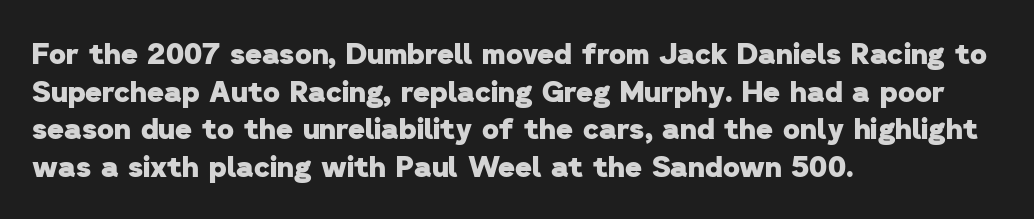
{"serif": "no", "bold": "yes", "weight": "heavy", "width": "normal", "stroke_contrast": "low", "x_height": "medium", "monospaced": "no", "underline": "no", "align": "left", "line_spacing": "normal", "line_spacing_ratio": 1.3, "letter_spacing": "normal", "letter_spacing_em": 0.0, "glyph_px": 29}
